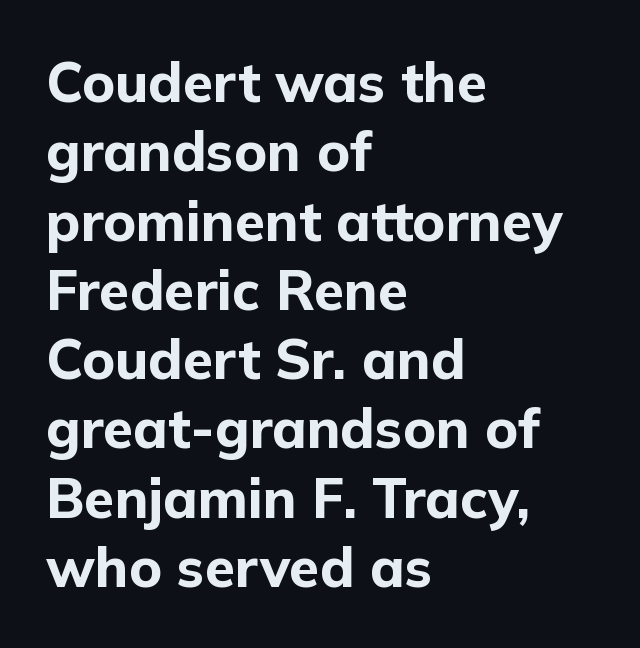
The image shows 55 px bold sans-serif type, upright; set left-aligned, normal line spacing (1.26x), normal letter spacing, not underlined; low stroke contrast and a medium x-height.
